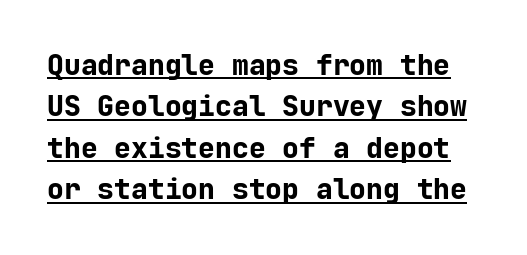
The image shows 28 px bold sans-serif type, upright, monospaced; set normal line spacing (1.48x), normal letter spacing, underlined; low stroke contrast and a medium x-height.
